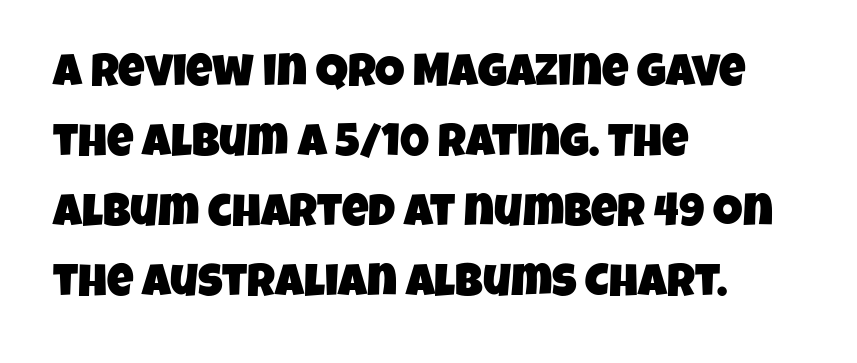
Q: Is the typeface a serif or a sans-serif typeface? A: Sans-serif.
Q: Is the text underlined? A: No.
Q: How is the paragraph aligned? A: Left-aligned.
Q: Is the spacing between letters normal or unusually wide? A: Normal.
Q: Is the spacing between lines tight, normal or loose? A: Normal.
Q: Width (condensed, normal, or wide)? A: Condensed.
Q: Stroke contrast? A: Low.
Q: x-height? A: Large.
Q: Monospaced? A: No.
